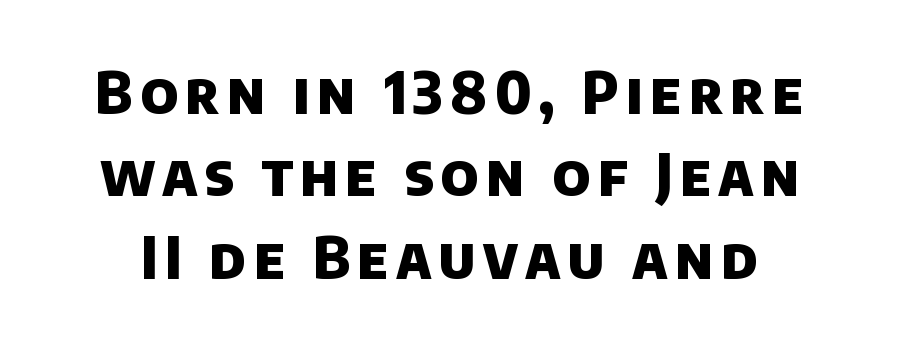
{"serif": "no", "bold": "yes", "weight": "heavy", "width": "normal", "stroke_contrast": "low", "x_height": "large", "monospaced": "no", "underline": "no", "line_spacing": "normal", "line_spacing_ratio": 1.42, "glyph_px": 58}
